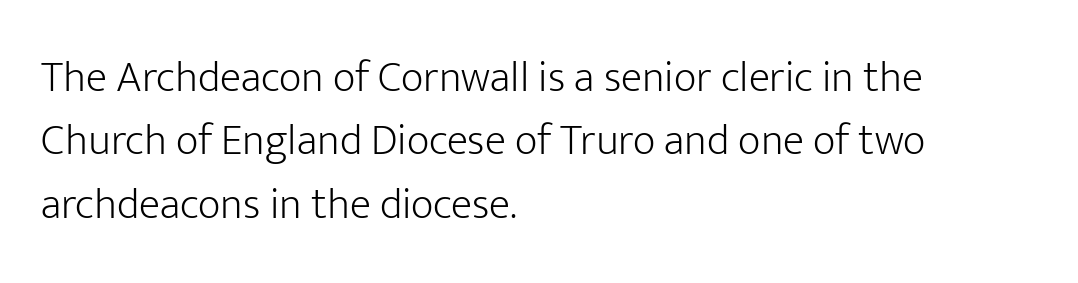
{"serif": "no", "italic": "no", "bold": "no", "weight": "light", "width": "normal", "stroke_contrast": "low", "x_height": "medium", "monospaced": "no", "underline": "no", "align": "left", "line_spacing": "normal", "line_spacing_ratio": 1.44, "letter_spacing": "normal", "letter_spacing_em": 0.0, "glyph_px": 44}
